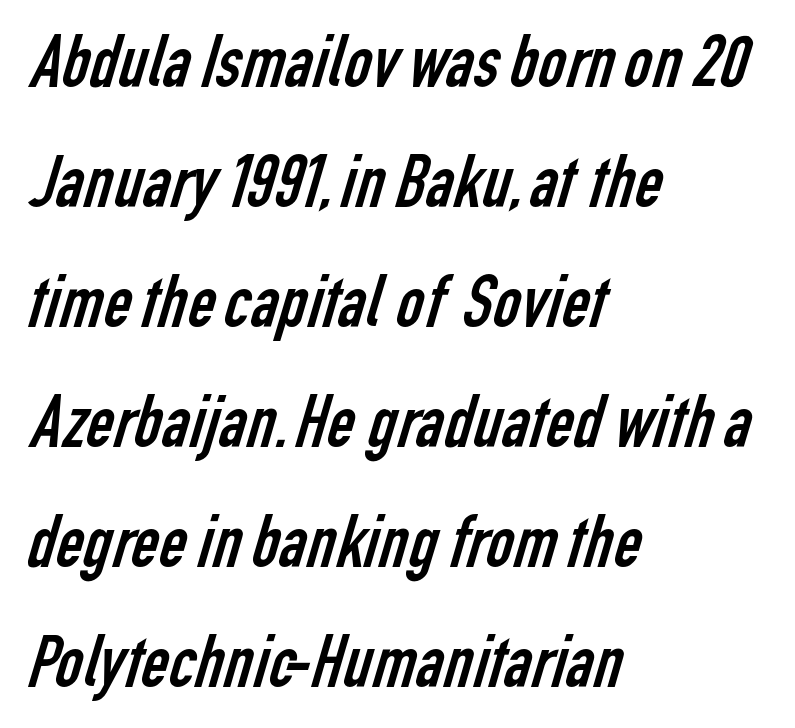
Q: Is the text bold? A: No.
Q: Is the typeface a serif or a sans-serif typeface? A: Sans-serif.
Q: Is the text underlined? A: No.
Q: How is the paragraph aligned? A: Left-aligned.
Q: Is the spacing between letters normal or unusually wide? A: Normal.
Q: Is the spacing between lines tight, normal or loose? A: Normal.
Q: Width (condensed, normal, or wide)? A: Condensed.
Q: Stroke contrast? A: Low.
Q: x-height? A: Medium.
Q: Monospaced? A: No.
